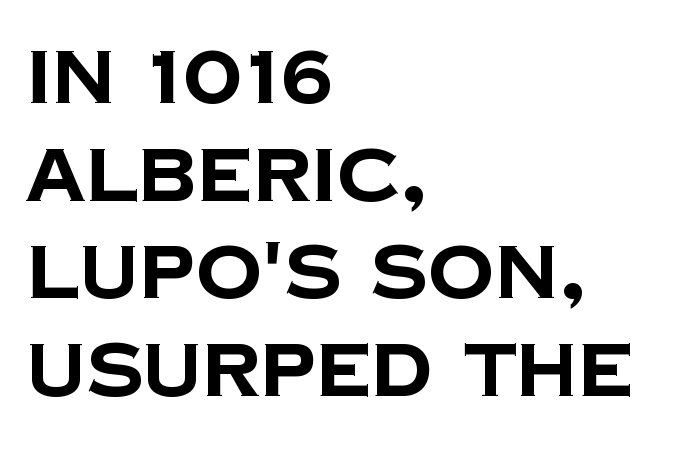
Q: Is the text bold? A: Yes.
Q: Is the typeface a serif or a sans-serif typeface? A: Sans-serif.
Q: Is the text underlined? A: No.
Q: How is the paragraph aligned? A: Left-aligned.
Q: Is the spacing between letters normal or unusually wide? A: Normal.
Q: Is the spacing between lines tight, normal or loose? A: Normal.
Q: Width (condensed, normal, or wide)? A: Normal.
Q: Stroke contrast? A: Low.
Q: x-height? A: Large.
Q: Monospaced? A: No.
